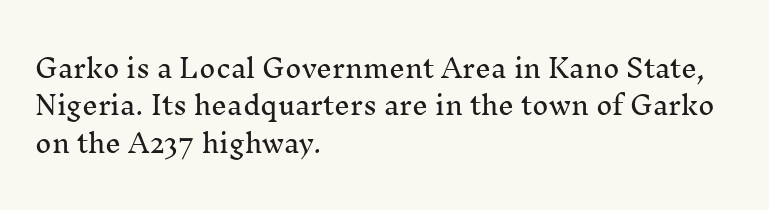
The rendering anchors every line to the left-hand side. The vertical gap from one line to the next is medium. The letterforms sit shoulder to shoulder at normal distance. Lines of text with bare space underneath. This is roman type, the default non-slanted kind.
